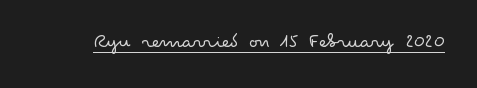
{"italic": "no", "bold": "no", "underline": "yes", "letter_spacing": "normal", "letter_spacing_em": 0.0, "glyph_px": 21}
